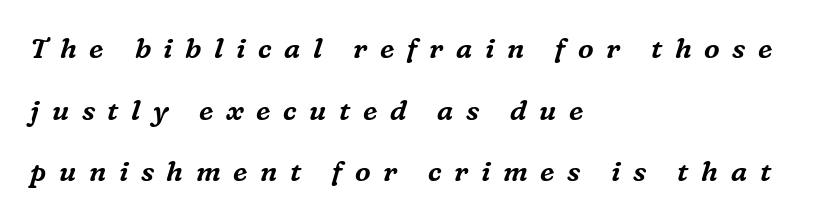
{"serif": "yes", "italic": "yes", "lean": "right", "slant_degrees": 16, "width": "normal", "stroke_contrast": "medium", "x_height": "medium", "monospaced": "no", "underline": "no", "align": "left", "line_spacing": "loose", "line_spacing_ratio": 2.2, "letter_spacing": "wide", "letter_spacing_em": 0.45, "glyph_px": 28}
